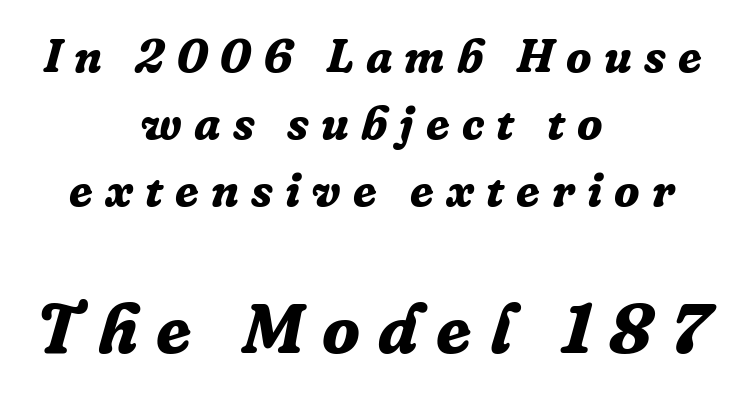
Q: Is the text bold? A: Yes.
Q: Is the text italic (slanted)? A: Yes, it leans right by about 16 degrees.
Q: Is the typeface a serif or a sans-serif typeface? A: Serif.
Q: Is the text underlined? A: No.
Q: How is the paragraph aligned? A: Centered.
Q: Is the spacing between letters normal or unusually wide? A: Unusually wide.
Q: Is the spacing between lines tight, normal or loose? A: Normal.
Q: Which block of text is set in a larger size, the first (top) or the second (bottom)? A: The second (bottom) one.
Q: Width (condensed, normal, or wide)? A: Normal.
Q: Stroke contrast? A: Low.
Q: x-height? A: Medium.
Q: Monospaced? A: No.
